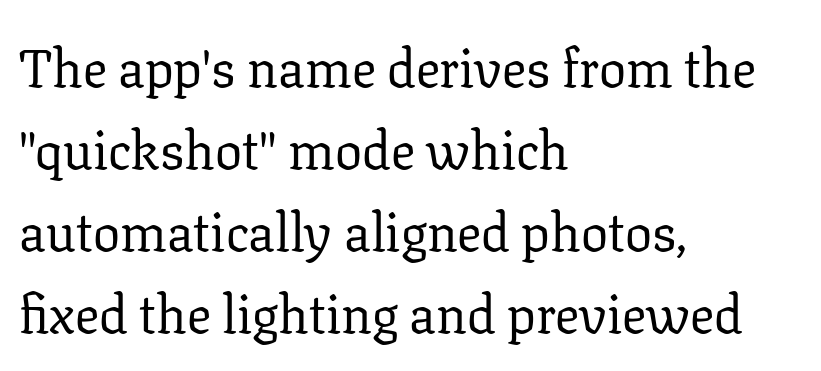
The image shows 54 px regular-weight serif type, upright; set left-aligned, normal line spacing (1.52x), normal letter spacing, not underlined; low stroke contrast and a medium x-height.
